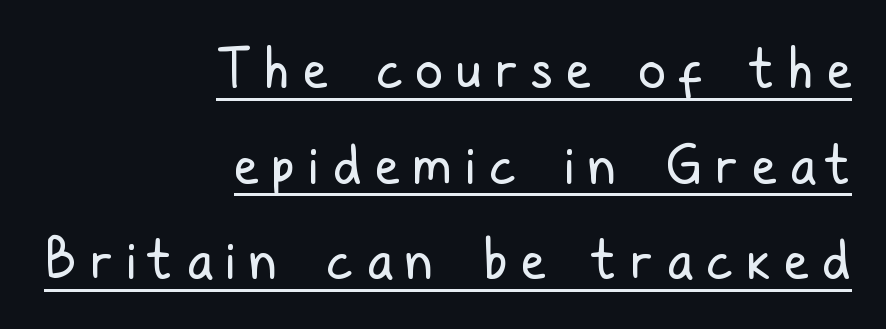
{"serif": "no", "italic": "no", "bold": "no", "weight": "regular", "width": "condensed", "stroke_contrast": "low", "x_height": "medium", "monospaced": "no", "underline": "yes", "align": "right", "line_spacing_ratio": 1.74, "letter_spacing": "wide", "letter_spacing_em": 0.24, "glyph_px": 55}
